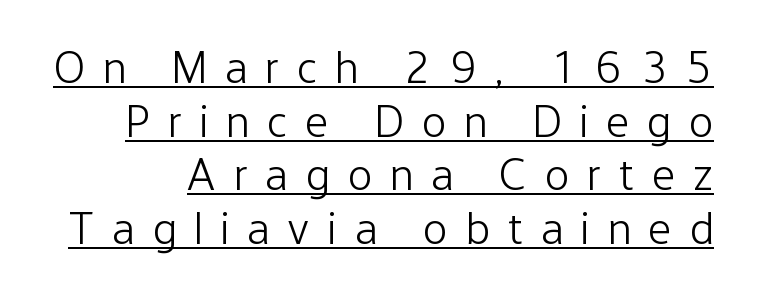
{"serif": "no", "italic": "no", "bold": "no", "weight": "light", "width": "condensed", "stroke_contrast": "low", "x_height": "medium", "monospaced": "no", "underline": "yes", "line_spacing_ratio": 1.19, "letter_spacing": "wide", "letter_spacing_em": 0.41, "glyph_px": 45}
